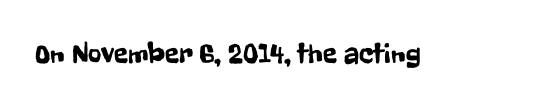
A typesetter would mark this as roman, not italic. The type is set solid horizontally, with unmodified tracking. Plain, unruled lines of type. The passage shown is typeset with a sans-serif family.
